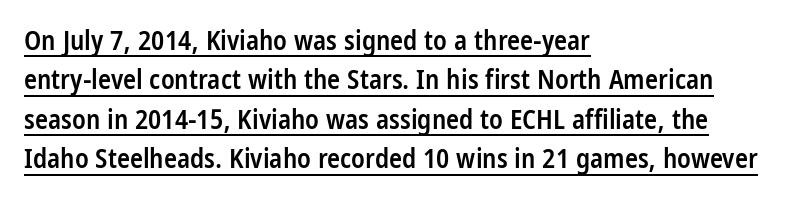
{"italic": "no", "bold": "semi", "underline": "yes", "align": "left", "line_spacing": "normal", "line_spacing_ratio": 1.46, "letter_spacing": "normal", "letter_spacing_em": 0.0, "glyph_px": 27}
